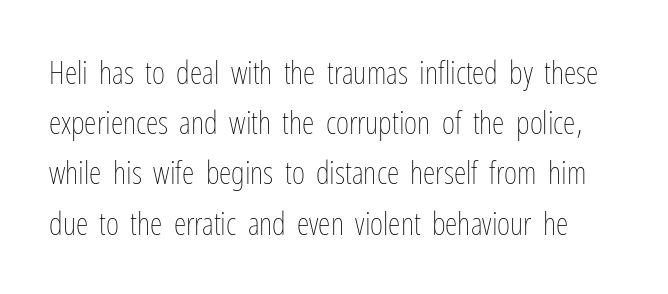
{"italic": "no", "bold": "no", "weight": "thin", "width": "condensed", "stroke_contrast": "low", "x_height": "medium", "monospaced": "no", "underline": "no", "line_spacing": "normal", "line_spacing_ratio": 1.57, "letter_spacing": "normal", "letter_spacing_em": 0.0, "glyph_px": 32}
